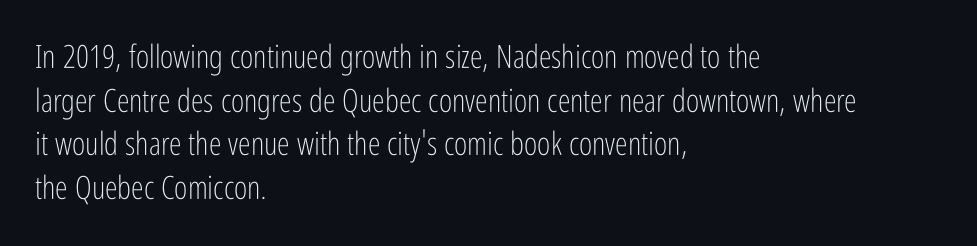
Q: Is the text bold? A: No.
Q: Is the text italic (slanted)? A: No, it is upright.
Q: Is the typeface a serif or a sans-serif typeface? A: Sans-serif.
Q: Is the text underlined? A: No.
Q: How is the paragraph aligned? A: Left-aligned.
Q: Is the spacing between letters normal or unusually wide? A: Normal.
Q: Is the spacing between lines tight, normal or loose? A: Normal.
Q: Width (condensed, normal, or wide)? A: Condensed.
Q: Stroke contrast? A: Low.
Q: x-height? A: Medium.
Q: Monospaced? A: No.
